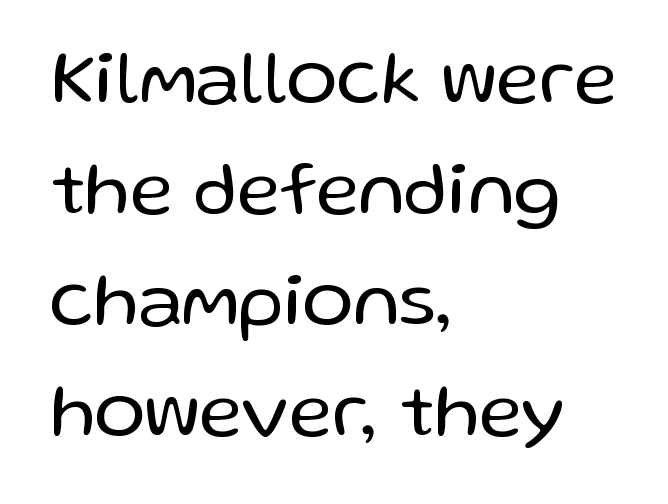
Q: Is the text bold? A: No.
Q: Is the text italic (slanted)? A: No, it is upright.
Q: Is the typeface a serif or a sans-serif typeface? A: Sans-serif.
Q: Is the text underlined? A: No.
Q: How is the paragraph aligned? A: Left-aligned.
Q: Is the spacing between letters normal or unusually wide? A: Normal.
Q: Is the spacing between lines tight, normal or loose? A: Normal.
Q: Width (condensed, normal, or wide)? A: Normal.
Q: Stroke contrast? A: Low.
Q: x-height? A: Medium.
Q: Monospaced? A: No.
